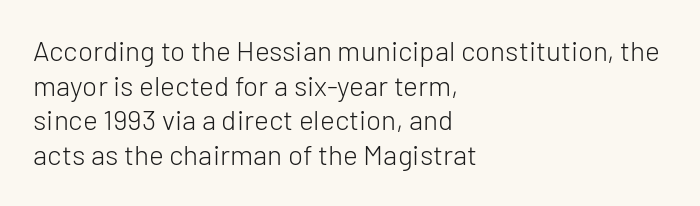
{"serif": "no", "italic": "no", "bold": "no", "weight": "light", "width": "normal", "stroke_contrast": "low", "x_height": "medium", "monospaced": "no", "underline": "no", "align": "left", "line_spacing_ratio": 1.24, "letter_spacing": "normal", "letter_spacing_em": 0.0, "glyph_px": 28}
